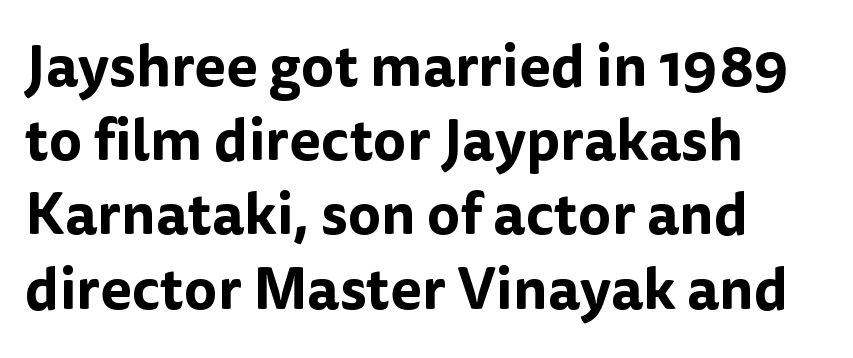
The typography opts for an upright posture over an oblique one. The area under the type is left untouched. The typeface chosen for these lines omits serifs. In terms of letterspacing, this is plain default setting.
